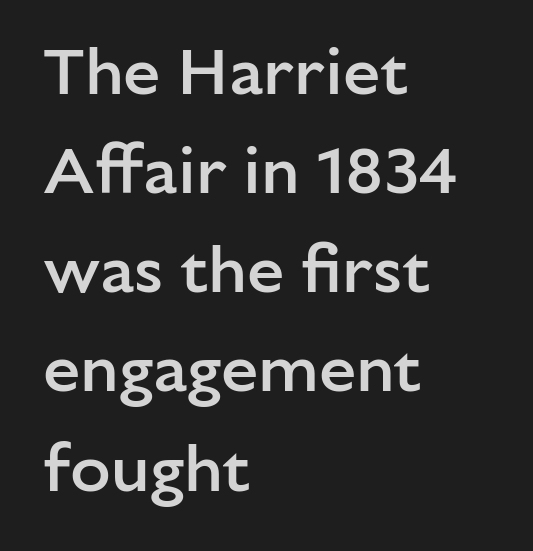
Q: Is the text bold? A: Semi-bold.
Q: Is the text italic (slanted)? A: No, it is upright.
Q: Is the typeface a serif or a sans-serif typeface? A: Sans-serif.
Q: Is the text underlined? A: No.
Q: How is the paragraph aligned? A: Left-aligned.
Q: Is the spacing between letters normal or unusually wide? A: Normal.
Q: Is the spacing between lines tight, normal or loose? A: Normal.
Q: Width (condensed, normal, or wide)? A: Normal.
Q: Stroke contrast? A: Low.
Q: x-height? A: Medium.
Q: Monospaced? A: No.
